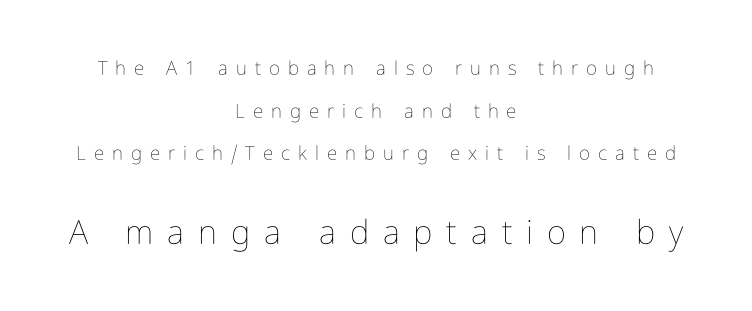
The image shows 33 px thin, condensed type, upright; set centered, loose line spacing (2.25x), unusually wide letter spacing (+0.42 em), not underlined; the second (bottom) block is 1.74x larger; low stroke contrast and a medium x-height.
